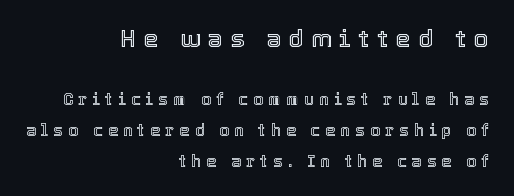
The image shows 24 px text type, upright; set right-aligned, loose line spacing (1.92x), unusually wide letter spacing (+0.32 em), not underlined; the first (top) block is 1.5x larger.
